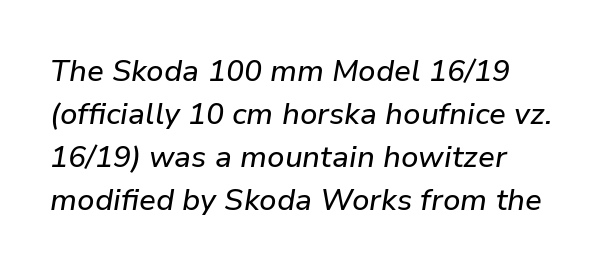
The image shows 30 px text type, italic (leaning right); set left-aligned, normal line spacing (1.43x), normal letter spacing, not underlined; low stroke contrast and a medium x-height.
